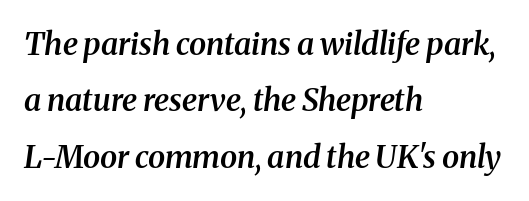
Descenders are the only things crossing below the line. The rendering anchors every line to the left-hand side. The face used here is proportionally spaced, like ordinary book or web type. The text was rendered using a seriffed face with decorative stroke endings. This is oblique type, the kind used for emphasis or titles.
